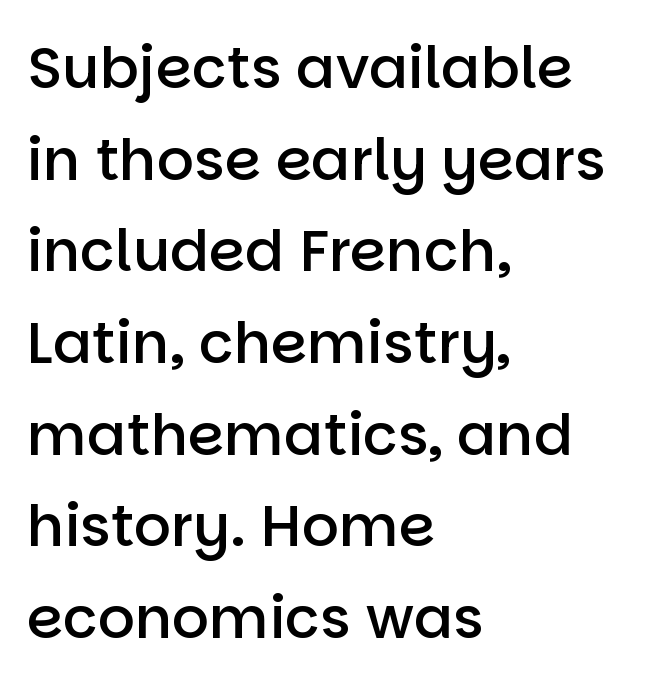
{"serif": "no", "italic": "no", "bold": "semi", "weight": "semibold", "width": "normal", "stroke_contrast": "low", "x_height": "large", "monospaced": "no", "underline": "no", "align": "left", "line_spacing": "normal", "line_spacing_ratio": 1.58, "letter_spacing": "normal", "letter_spacing_em": 0.0, "glyph_px": 58}
